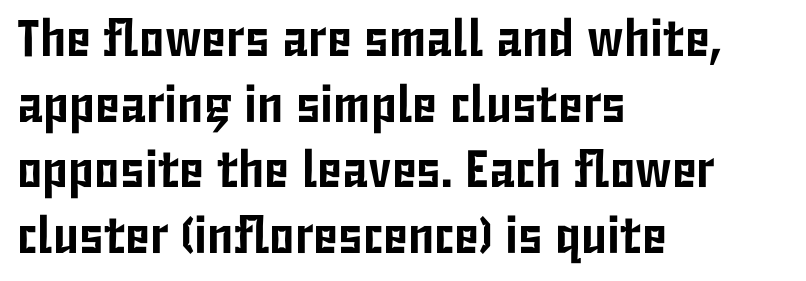
{"serif": "no", "italic": "no", "width": "condensed", "stroke_contrast": "low", "x_height": "medium", "monospaced": "no", "underline": "no", "align": "left", "line_spacing": "normal", "line_spacing_ratio": 1.26, "letter_spacing": "normal", "letter_spacing_em": 0.0, "glyph_px": 52}
